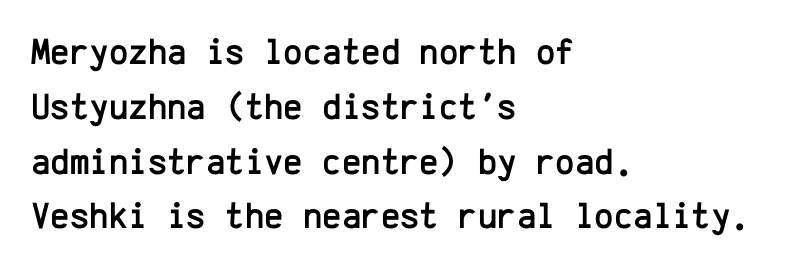
Q: Is the text italic (slanted)? A: No, it is upright.
Q: Is the typeface a serif or a sans-serif typeface? A: Sans-serif.
Q: Is the text underlined? A: No.
Q: How is the paragraph aligned? A: Left-aligned.
Q: Is the spacing between letters normal or unusually wide? A: Normal.
Q: Is the spacing between lines tight, normal or loose? A: Normal.
Q: Width (condensed, normal, or wide)? A: Normal.
Q: Stroke contrast? A: Low.
Q: x-height? A: Medium.
Q: Monospaced? A: Yes.
